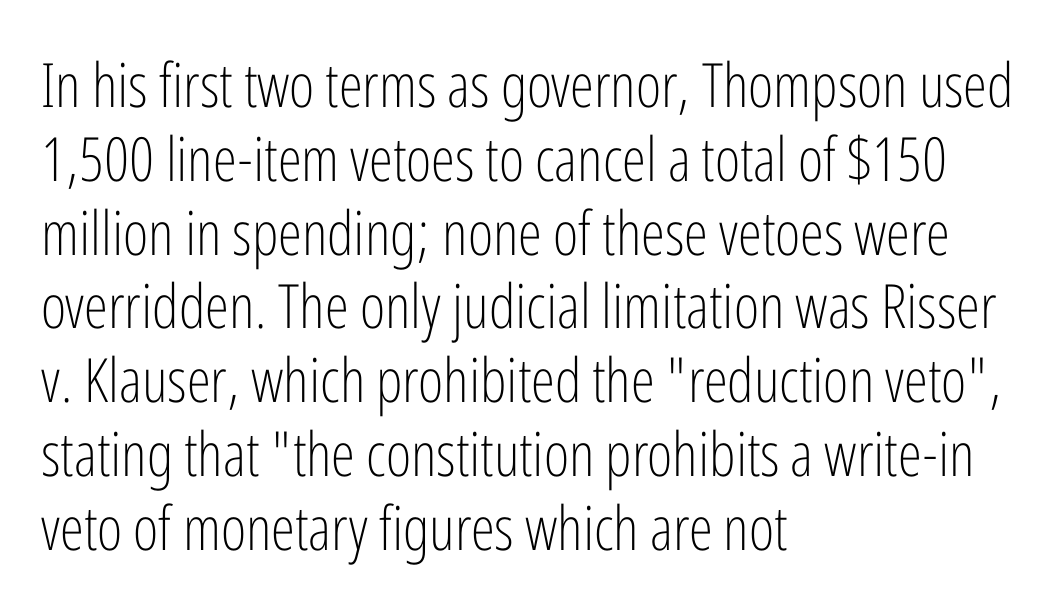
{"serif": "no", "italic": "no", "bold": "no", "weight": "light", "width": "condensed", "stroke_contrast": "low", "x_height": "medium", "monospaced": "no", "underline": "no", "align": "left", "line_spacing_ratio": 1.21, "letter_spacing": "normal", "letter_spacing_em": 0.0, "glyph_px": 61}
